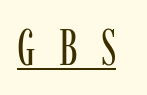
The image shows 50 px regular-weight, condensed serif type, upright; set unusually wide letter spacing (+0.47 em), underlined; low stroke contrast and a medium x-height.
